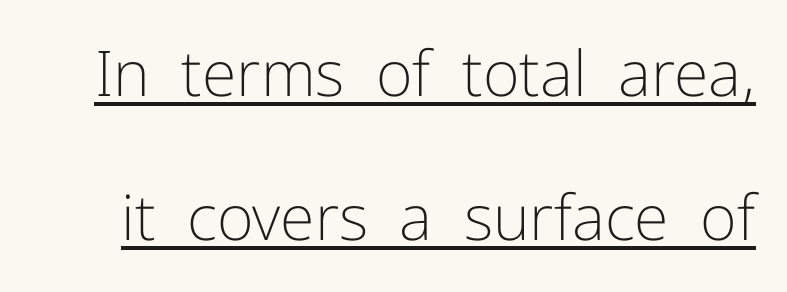
{"serif": "no", "italic": "no", "bold": "no", "weight": "light", "width": "normal", "stroke_contrast": "low", "x_height": "medium", "monospaced": "no", "underline": "yes", "line_spacing": "loose", "line_spacing_ratio": 2.29, "letter_spacing": "normal", "letter_spacing_em": 0.0, "glyph_px": 63}
